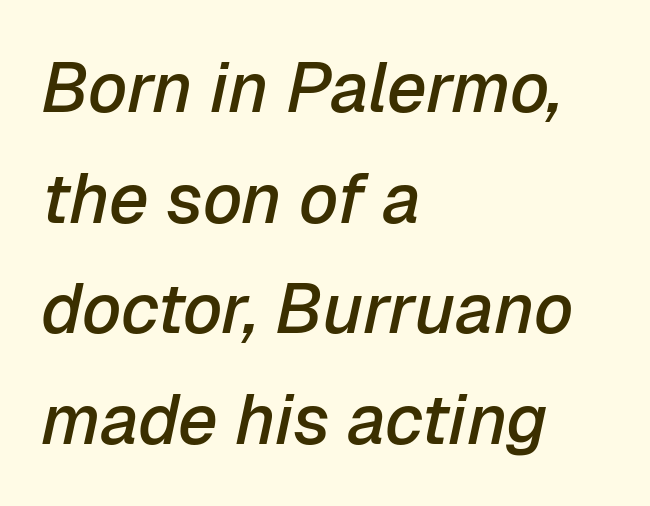
The image shows 70 px semibold type, italic (leaning right); set left-aligned, normal line spacing (1.58x), normal letter spacing, not underlined; low stroke contrast and a medium x-height.
